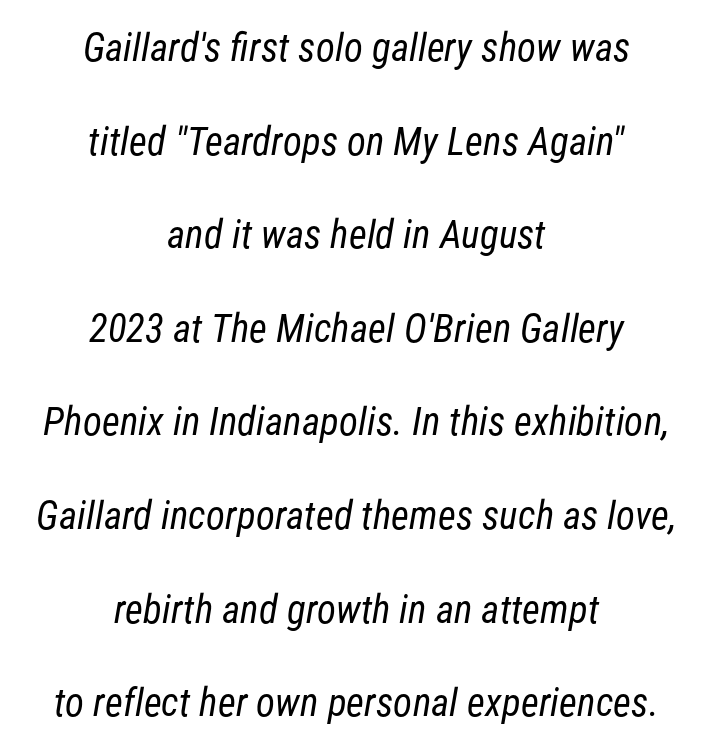
Character widths vary here, with narrow letters taking less room than wide ones. You could fit nearly another row in the gap between these rows. You can tell from the bare stems that sans-serif type was used. The horizontal fit of the characters is conventional and even. A centered setting, common on invitations and titles, is used for this passage.
